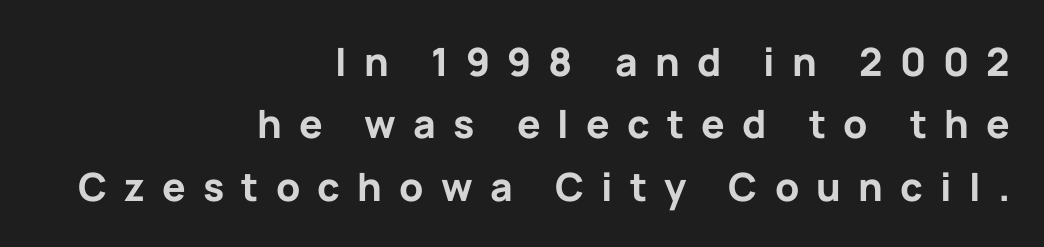
{"serif": "no", "italic": "no", "bold": "yes", "weight": "bold", "width": "normal", "stroke_contrast": "low", "x_height": "medium", "monospaced": "no", "underline": "no", "align": "right", "line_spacing": "normal", "line_spacing_ratio": 1.6, "letter_spacing": "wide", "letter_spacing_em": 0.44, "glyph_px": 39}
